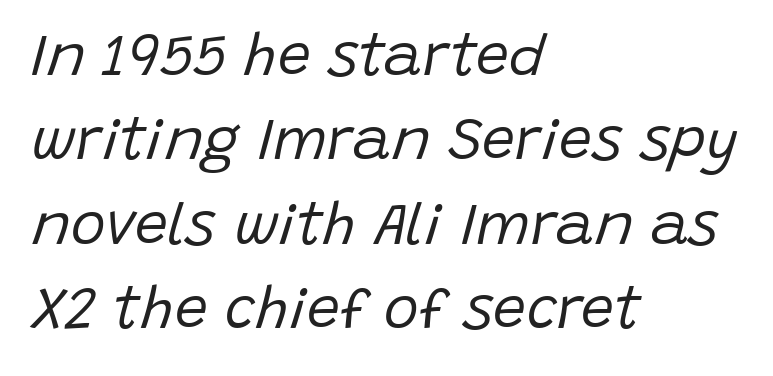
The face used here has a pronounced slope to its letters. These lines stack with their left ends in a neat column. The passage shown is not underscored anywhere. The passage shown has conventional tracking throughout.
